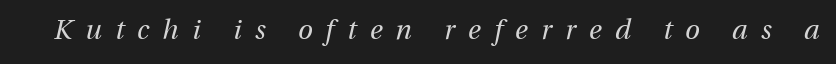
Q: Is the text bold? A: No.
Q: Is the text italic (slanted)? A: Yes, it leans right by about 13 degrees.
Q: Is the text underlined? A: No.
Q: Is the spacing between letters normal or unusually wide? A: Unusually wide.
